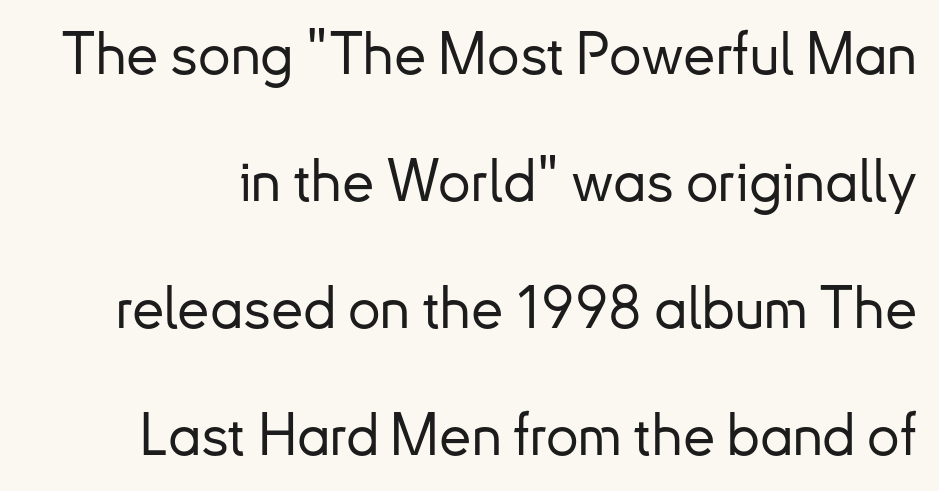
Are there feet on the stems? There aren't — it's a sans. There is no visible air inserted between adjacent glyphs. Rendered with straight, roman letterforms. Beneath every word, the page is bare. You could not count columns in this text — the font is proportionally spaced.
